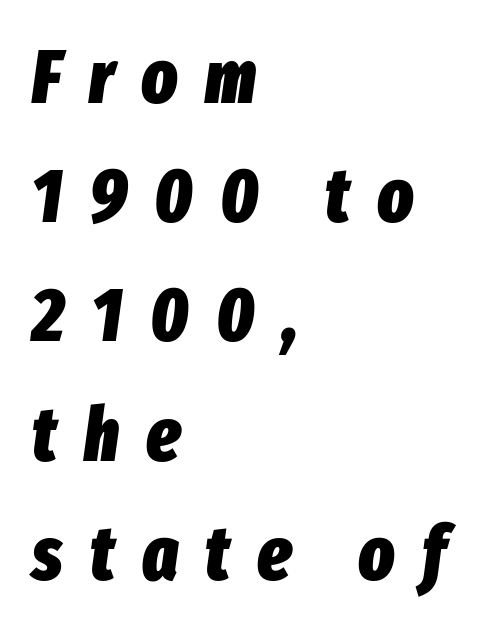
The image shows 75 px heavy, condensed type, italic (leaning right); set left-aligned, normal line spacing (1.59x), unusually wide letter spacing (+0.36 em), not underlined; low stroke contrast and a medium x-height.
